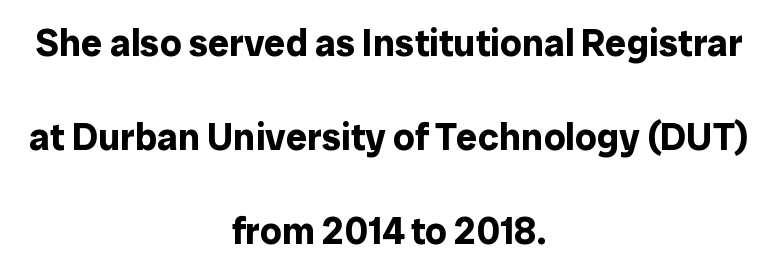
Q: Is the text bold? A: Yes.
Q: Is the text italic (slanted)? A: No, it is upright.
Q: Is the typeface a serif or a sans-serif typeface? A: Sans-serif.
Q: Is the text underlined? A: No.
Q: How is the paragraph aligned? A: Centered.
Q: Is the spacing between letters normal or unusually wide? A: Normal.
Q: Is the spacing between lines tight, normal or loose? A: Loose.
Q: Width (condensed, normal, or wide)? A: Normal.
Q: Stroke contrast? A: Low.
Q: x-height? A: Medium.
Q: Monospaced? A: No.
